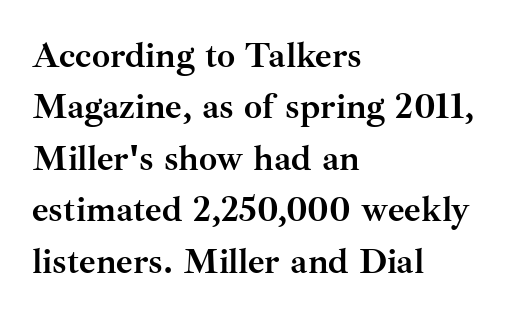
The image shows 36 px semibold serif type, upright; set left-aligned, normal line spacing (1.43x), normal letter spacing, not underlined; medium stroke contrast and a small x-height.
